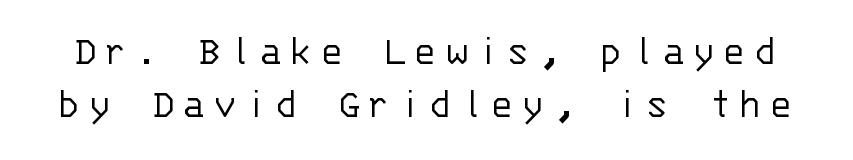
Fixed-width glyphs throughout — classic coding-font behaviour. A typesetter would label this face a sans. The glyphs are unaccompanied by any horizontal stroke below them. The weight would be labelled regular, book, light, or lighter still. This sample uses an upright cut, with every glyph sitting square on the baseline.
